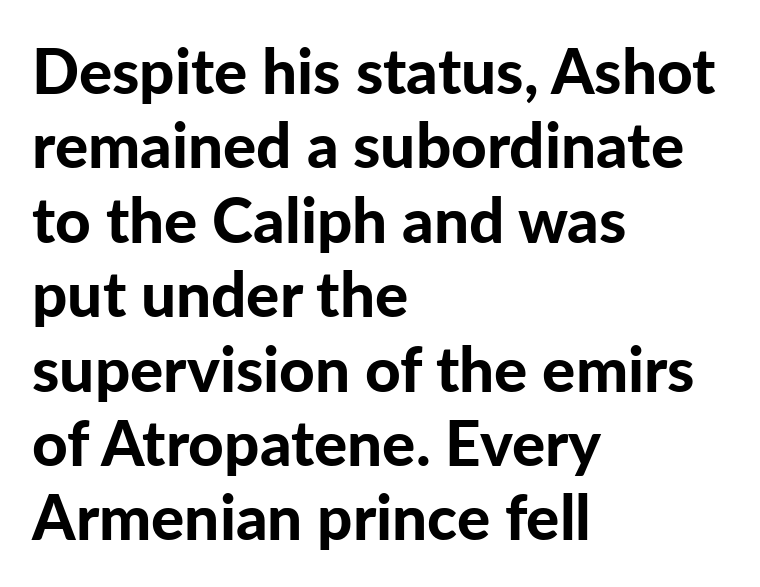
The image shows 62 px bold sans-serif type, upright; set left-aligned, line spacing 1.2x, normal letter spacing, not underlined; low stroke contrast and a medium x-height.
